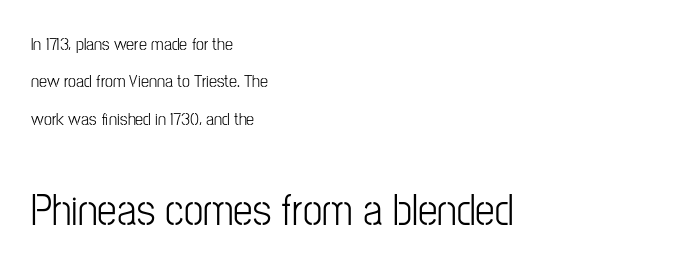
{"serif": "no", "italic": "no", "bold": "no", "weight": "light", "width": "condensed", "stroke_contrast": "low", "x_height": "medium", "monospaced": "no", "underline": "no", "align": "left", "line_spacing": "loose", "line_spacing_ratio": 2.08, "letter_spacing": "normal", "letter_spacing_em": 0.0, "larger_block": "second", "size_ratio": 2.44, "glyph_px": 44}
